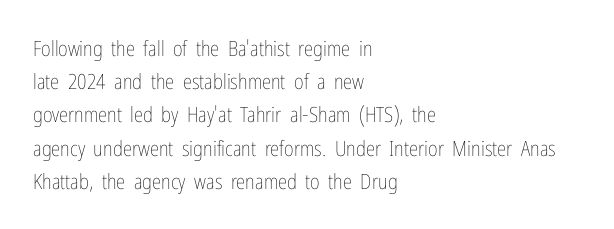
The image shows 21 px text type, upright; set left-aligned, normal line spacing (1.58x), normal letter spacing, not underlined.
